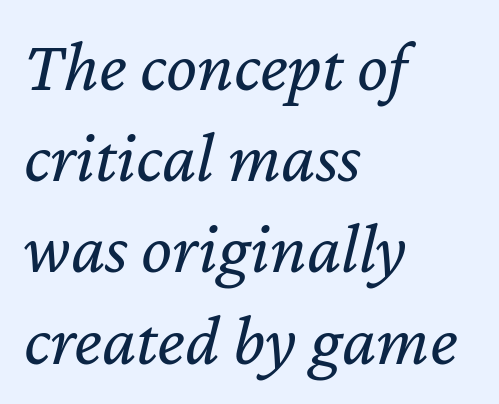
The image shows 73 px regular-weight type, italic (leaning right); set left-aligned, normal line spacing (1.25x), normal letter spacing, not underlined; low stroke contrast and a medium x-height.
